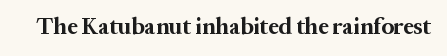
The image shows 23 px bold type, upright; set normal letter spacing, not underlined.
